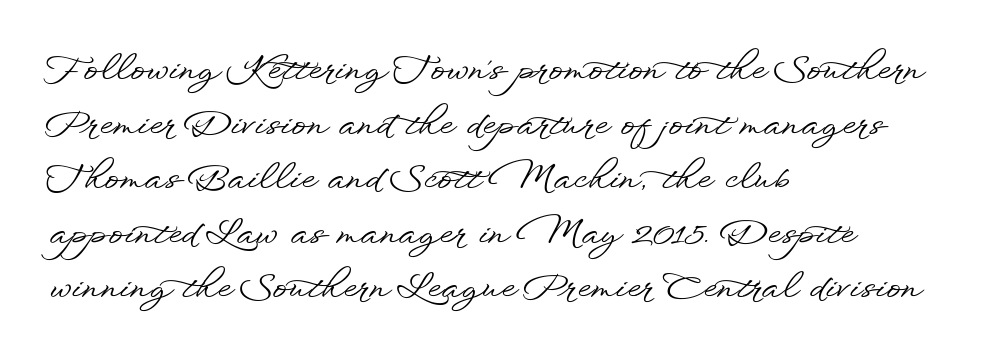
{"serif": "no", "width": "wide", "stroke_contrast": "low", "x_height": "small", "monospaced": "no", "underline": "no", "align": "left", "line_spacing": "normal", "line_spacing_ratio": 1.56, "letter_spacing": "normal", "letter_spacing_em": 0.0, "glyph_px": 35}
